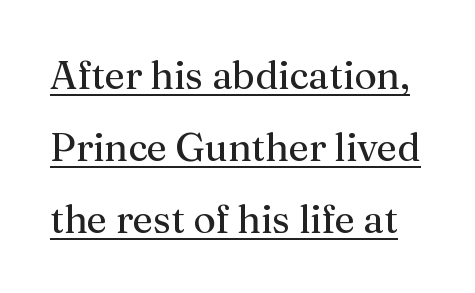
The image shows 39 px regular-weight serif type, upright; set line spacing 1.84x, normal letter spacing, underlined; medium stroke contrast and a medium x-height.
